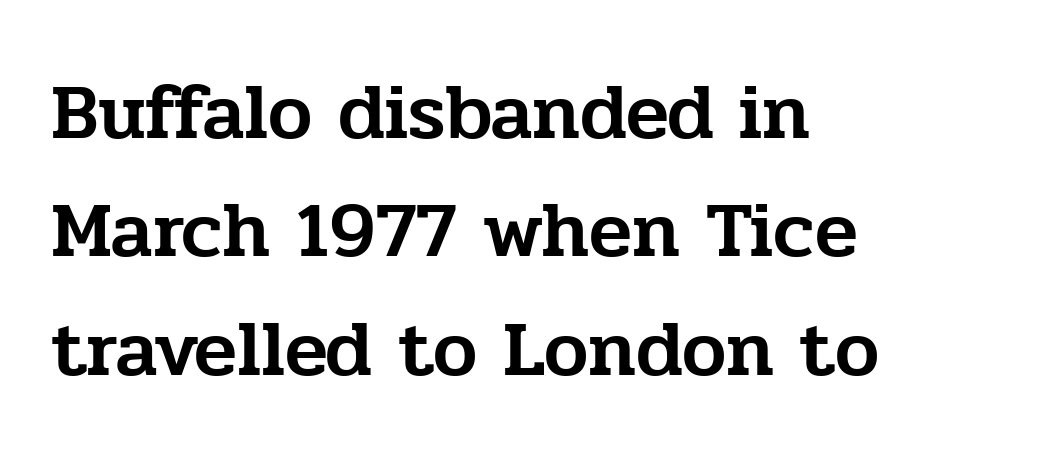
{"serif": "yes", "italic": "no", "width": "normal", "stroke_contrast": "low", "x_height": "medium", "monospaced": "no", "underline": "no", "align": "left", "line_spacing": "normal", "line_spacing_ratio": 1.5, "letter_spacing": "normal", "letter_spacing_em": 0.0, "glyph_px": 79}
